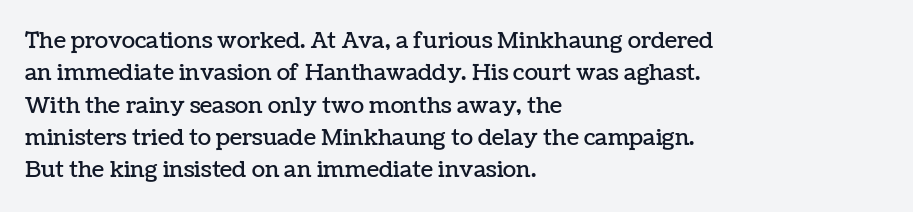
{"italic": "no", "underline": "no", "align": "left", "line_spacing": "normal", "line_spacing_ratio": 1.47, "letter_spacing": "normal", "letter_spacing_em": 0.0, "glyph_px": 22}
